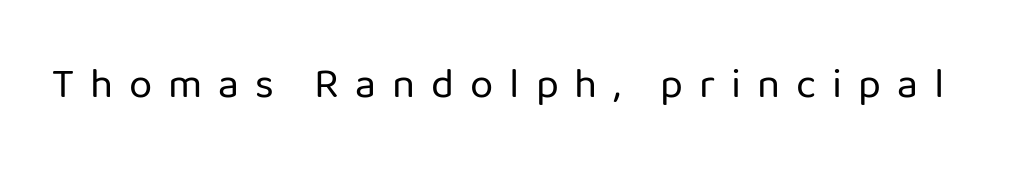
The image shows 42 px regular-weight sans-serif type, upright; set unusually wide letter spacing (+0.38 em), not underlined; low stroke contrast and a medium x-height.
